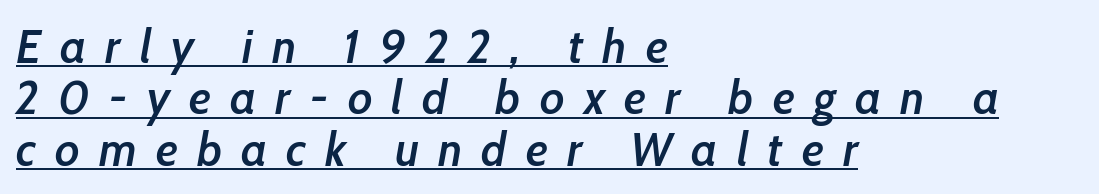
Observe the lean: these are italic letterforms. The rendering uses a semibold face; strokes are thickened but not to full bold. The setting favours the left margin, as ordinary paragraphs usually do. This sample uses expanded letter spacing, leaving extra air between glyphs.
